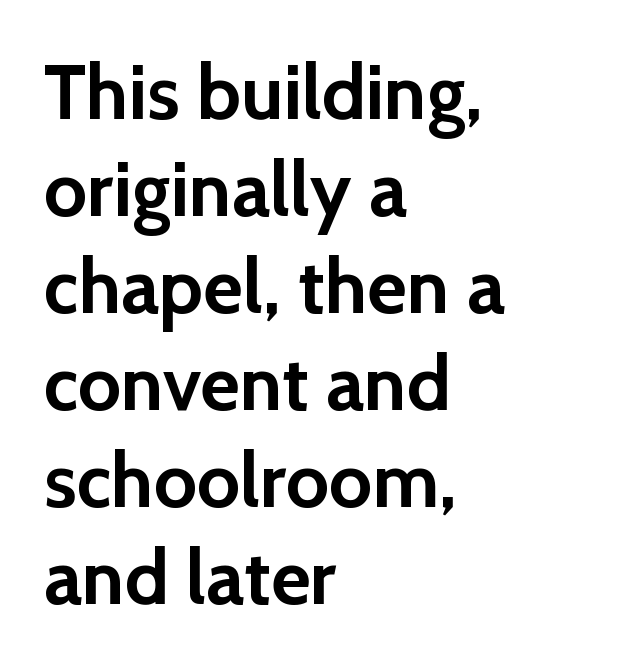
{"serif": "no", "italic": "no", "bold": "yes", "weight": "semibold", "width": "normal", "x_height": "medium", "monospaced": "no", "underline": "no", "align": "left", "line_spacing": "normal", "line_spacing_ratio": 1.26, "letter_spacing": "normal", "letter_spacing_em": 0.0, "glyph_px": 77}
